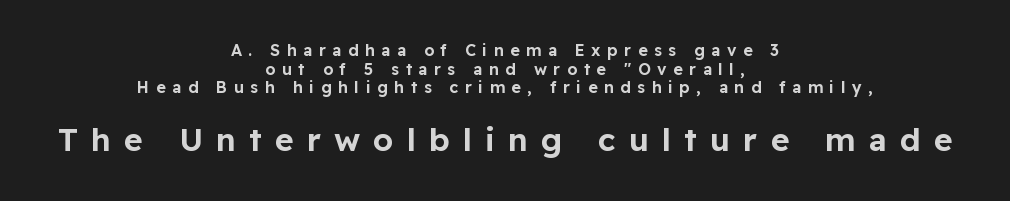
{"serif": "no", "italic": "no", "width": "normal", "stroke_contrast": "low", "x_height": "medium", "monospaced": "no", "underline": "no", "align": "center", "line_spacing_ratio": 1.17, "letter_spacing": "wide", "letter_spacing_em": 0.41, "larger_block": "second", "size_ratio": 2.0, "glyph_px": 32}
